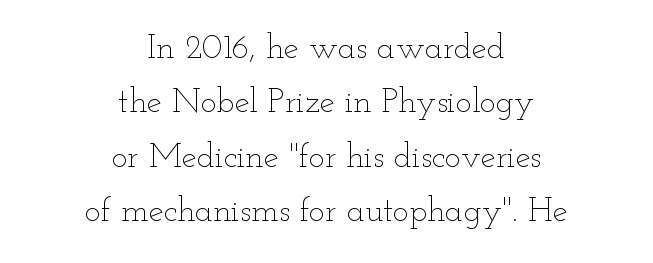
The image shows 34 px thin, wide type, upright; set centered, normal line spacing (1.6x), normal letter spacing, not underlined; low stroke contrast and a small x-height.
